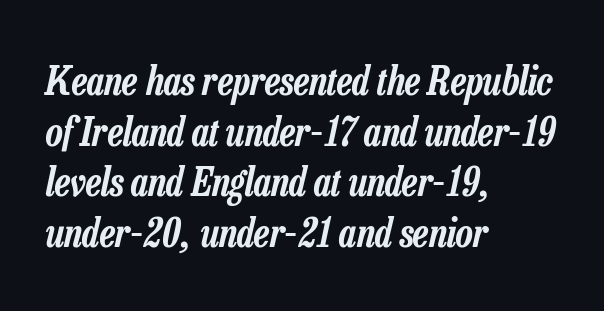
Q: Is the text italic (slanted)? A: Yes, it leans right by about 13 degrees.
Q: Is the text underlined? A: No.
Q: How is the paragraph aligned? A: Left-aligned.
Q: Is the spacing between letters normal or unusually wide? A: Normal.
Q: Is the spacing between lines tight, normal or loose? A: Normal.
Q: Width (condensed, normal, or wide)? A: Condensed.
Q: Stroke contrast? A: Low.
Q: x-height? A: Medium.
Q: Monospaced? A: No.
